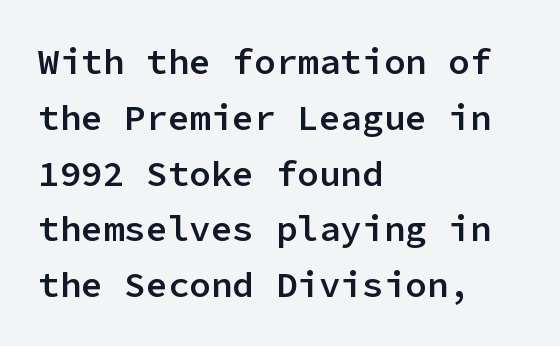
Its strokes are somewhat broadened, the hallmark of semibold type. Successive baselines arrive at the customary interval. The area under the type is left untouched. Type style note: lacks serifs.
